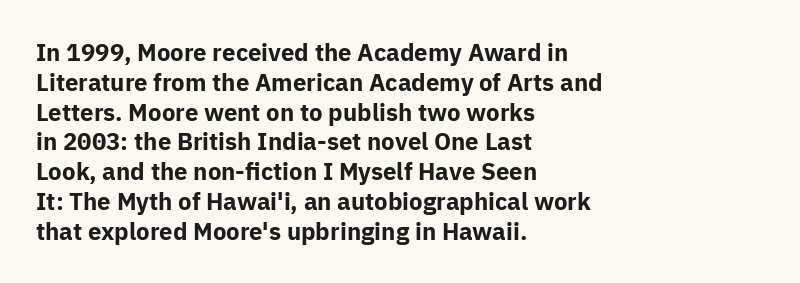
Every character sits straight up, as roman type does. This rendering uses left alignment, leaving the right contour irregular. Letters rest on an invisible, unmarked baseline. The passage shown has conventional tracking throughout. Pretty heavy lettering here — definitely bold.
